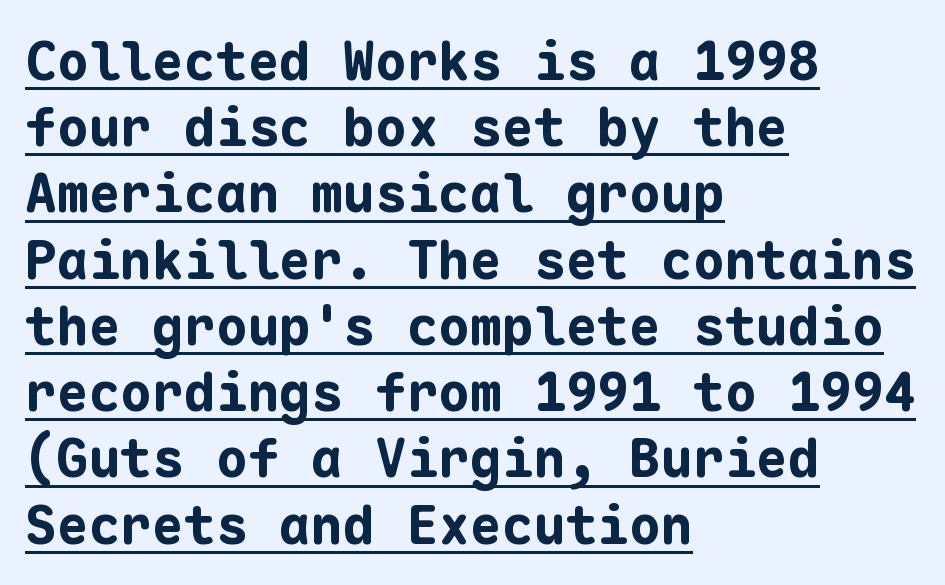
{"serif": "no", "italic": "no", "bold": "yes", "weight": "bold", "width": "normal", "stroke_contrast": "low", "x_height": "medium", "monospaced": "yes", "underline": "yes", "align": "left", "line_spacing": "normal", "line_spacing_ratio": 1.25, "letter_spacing": "normal", "letter_spacing_em": 0.0, "glyph_px": 53}
